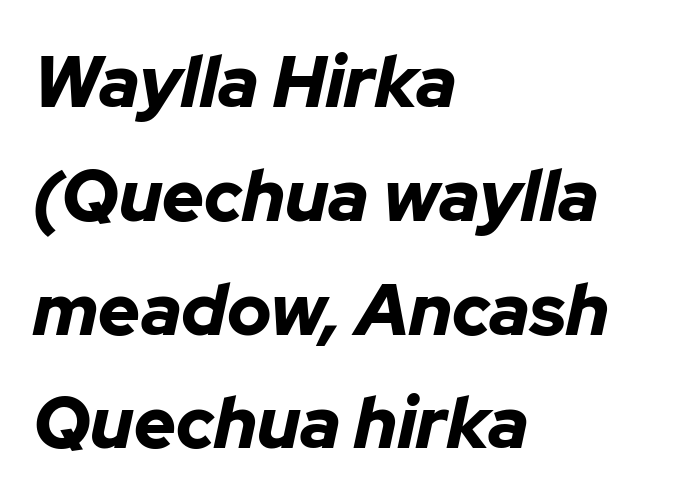
Does the leading feel generous? No, just average. Line starts are locked; line ends wander. A dark, heavy texture on the line: the type is bold. The strip under each line holds only bare page. The letters are slanted; this is an italic face.
